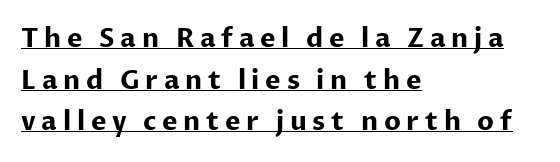
{"italic": "no", "bold": "yes", "underline": "yes", "align": "left", "line_spacing": "normal", "line_spacing_ratio": 1.6, "letter_spacing": "wide", "letter_spacing_em": 0.22, "glyph_px": 26}
